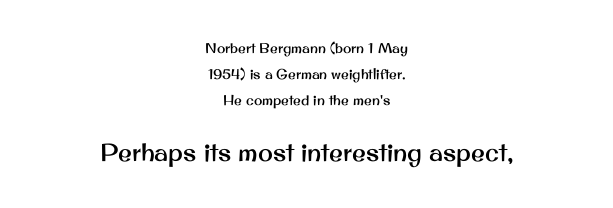
The image shows 25 px text type, upright; set centered, line spacing 1.84x, normal letter spacing, not underlined; the second (bottom) block is 1.79x larger.
